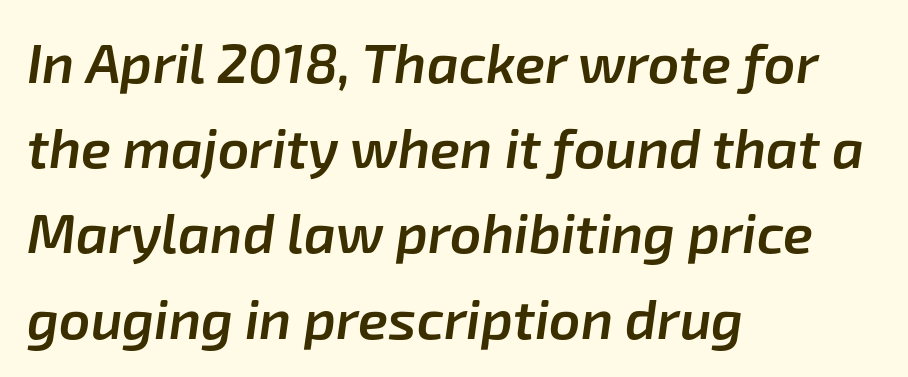
{"italic": "yes", "lean": "right", "slant_degrees": 8, "bold": "semi", "weight": "semibold", "width": "normal", "stroke_contrast": "low", "x_height": "medium", "monospaced": "no", "underline": "no", "align": "left", "line_spacing": "normal", "line_spacing_ratio": 1.55, "letter_spacing": "normal", "letter_spacing_em": 0.0, "glyph_px": 55}
